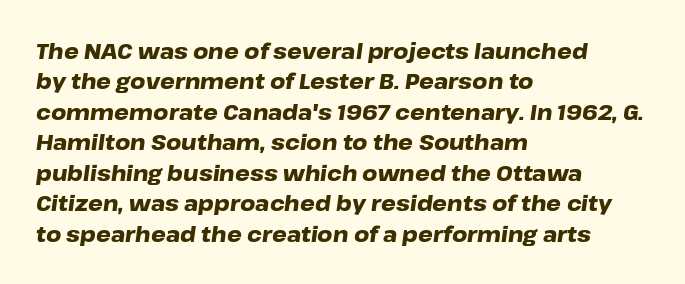
The image shows 21 px bold type, italic (leaning right); set left-aligned, normal line spacing (1.45x), normal letter spacing, not underlined.
